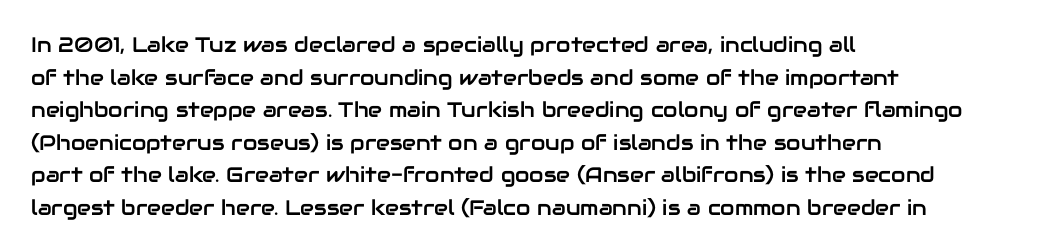
The line-height multiplier appears to be the usual default. Posture: straight, roman, zero tilt. This sample uses plain, unmodified letter spacing. No word sits above an underline.
